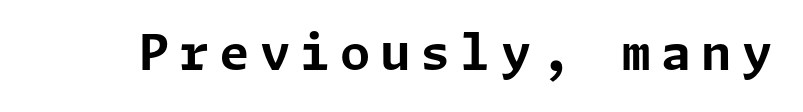
{"serif": "no", "italic": "no", "bold": "yes", "weight": "bold", "width": "normal", "stroke_contrast": "low", "x_height": "medium", "underline": "no", "letter_spacing": "wide", "letter_spacing_em": 0.2, "glyph_px": 49}
